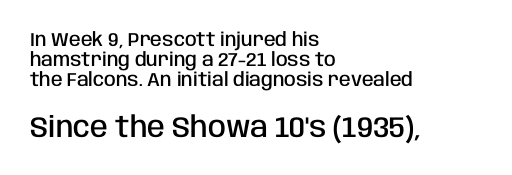
Posture: upright roman. Proportional: the letters do not fall into vertical columns. Each word holds together tightly as a unit, with standard inter-letter gaps. On the weight axis this lands at semibold, roughly 600. Bigger letters appear in the bottom chunk; the top chunk is reduced. The lines are quadded left.
